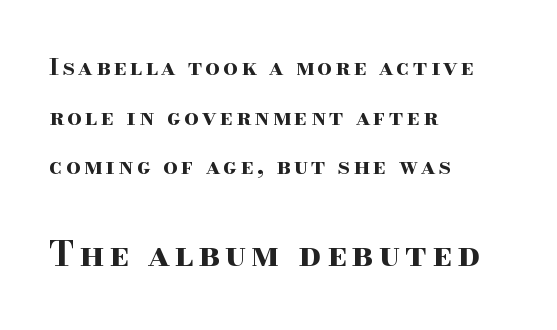
Q: Is the text bold? A: Yes.
Q: Is the text italic (slanted)? A: No, it is upright.
Q: Is the typeface a serif or a sans-serif typeface? A: Serif.
Q: Is the text underlined? A: No.
Q: How is the paragraph aligned? A: Left-aligned.
Q: Is the spacing between lines tight, normal or loose? A: Loose.
Q: Which block of text is set in a larger size, the first (top) or the second (bottom)? A: The second (bottom) one.
Q: Width (condensed, normal, or wide)? A: Wide.
Q: Stroke contrast? A: High.
Q: x-height? A: Small.
Q: Monospaced? A: No.
